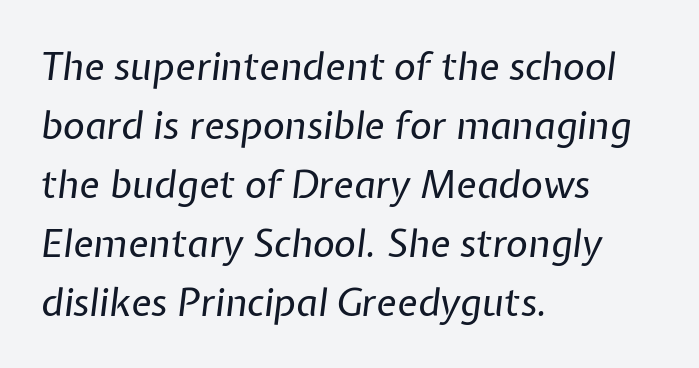
The image shows 38 px regular-weight type, italic (leaning right); set left-aligned, normal line spacing (1.55x), normal letter spacing, not underlined; low stroke contrast and a medium x-height.
